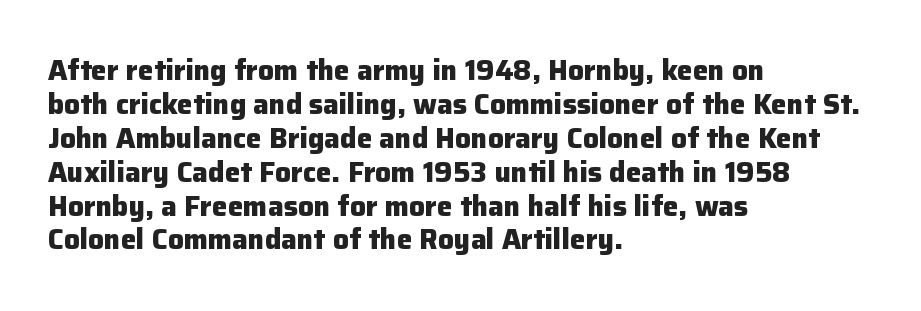
The image shows 28 px heavy sans-serif type, upright; set left-aligned, line spacing 1.21x, normal letter spacing, not underlined; low stroke contrast and a medium x-height.
